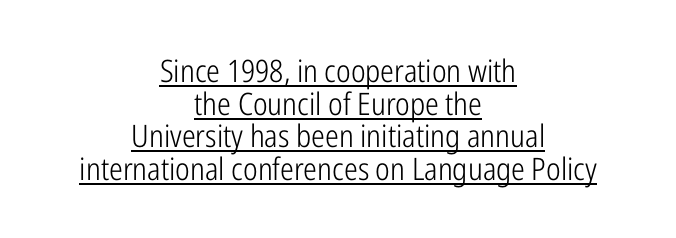
The image shows 31 px light, condensed sans-serif type, upright; set centered, tight line spacing (1.05x), normal letter spacing, underlined; low stroke contrast and a medium x-height.
